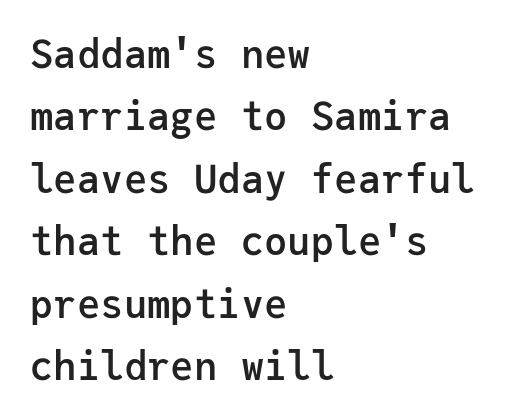
If you measured baseline to baseline, you'd find a middling distance. A fair bit of extra ink — the face is semibold, not bold. Nothing sits at the stroke ends, so this counts as sans-serif. The passage shown is not underscored anywhere. One-word summary of the alignment: left. Standard letterfit; no display-style spreading of the glyphs.
